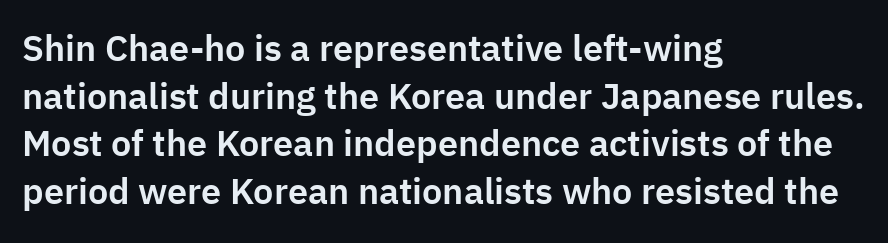
Q: Is the text italic (slanted)? A: No, it is upright.
Q: Is the typeface a serif or a sans-serif typeface? A: Sans-serif.
Q: Is the text underlined? A: No.
Q: How is the paragraph aligned? A: Left-aligned.
Q: Is the spacing between letters normal or unusually wide? A: Normal.
Q: Is the spacing between lines tight, normal or loose? A: Normal.
Q: Width (condensed, normal, or wide)? A: Normal.
Q: Stroke contrast? A: Low.
Q: x-height? A: Medium.
Q: Monospaced? A: No.
